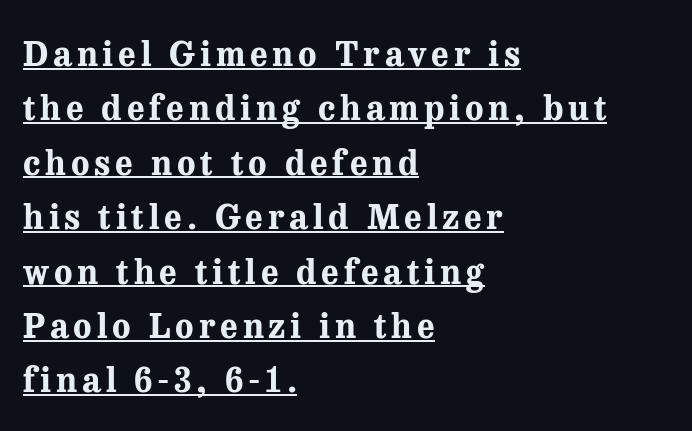
Small tapered or slab feet sit at the stroke ends, so this counts as serif. Quick note: not italic, upright. This sample has the flowing, uneven cadence of proportional lettering. Baseline-to-baseline distance is the conventional proportion of letter height.
